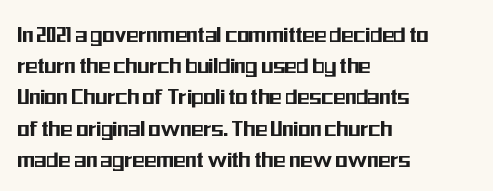
{"italic": "no", "underline": "no", "align": "left", "line_spacing": "normal", "line_spacing_ratio": 1.25, "letter_spacing": "normal", "letter_spacing_em": 0.0, "glyph_px": 25}
